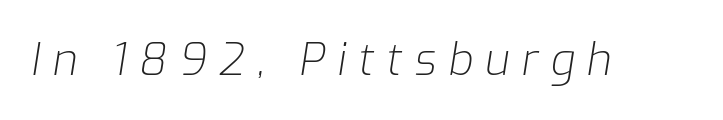
Q: Is the text bold? A: No.
Q: Is the text italic (slanted)? A: Yes, it leans right by about 9 degrees.
Q: Is the text underlined? A: No.
Q: Is the spacing between letters normal or unusually wide? A: Unusually wide.
Q: Width (condensed, normal, or wide)? A: Normal.
Q: Stroke contrast? A: Low.
Q: x-height? A: Medium.
Q: Monospaced? A: No.
